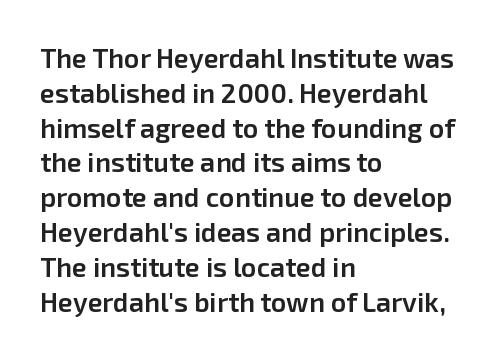
{"italic": "no", "bold": "semi", "underline": "no", "align": "left", "line_spacing": "normal", "line_spacing_ratio": 1.29, "letter_spacing": "normal", "letter_spacing_em": 0.0, "glyph_px": 27}
